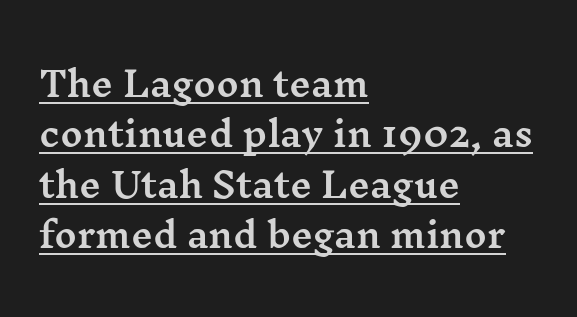
{"serif": "yes", "italic": "no", "width": "wide", "stroke_contrast": "medium", "x_height": "medium", "monospaced": "no", "underline": "yes", "align": "left", "line_spacing": "normal", "line_spacing_ratio": 1.48, "letter_spacing": "normal", "letter_spacing_em": 0.0, "glyph_px": 34}
